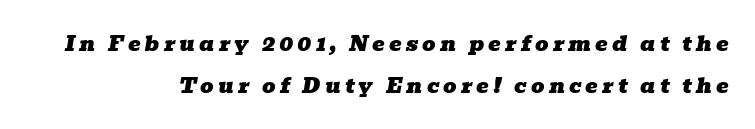
Q: Is the text italic (slanted)? A: Yes, it leans right by about 10 degrees.
Q: Is the text underlined? A: No.
Q: How is the paragraph aligned? A: Right-aligned.
Q: Is the spacing between letters normal or unusually wide? A: Unusually wide.
Q: Is the spacing between lines tight, normal or loose? A: Loose.
